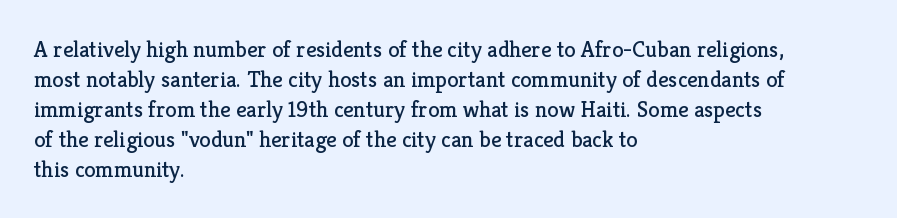
Q: Is the text bold? A: No.
Q: Is the text italic (slanted)? A: No, it is upright.
Q: Is the text underlined? A: No.
Q: How is the paragraph aligned? A: Left-aligned.
Q: Is the spacing between letters normal or unusually wide? A: Normal.
Q: Is the spacing between lines tight, normal or loose? A: Normal.
